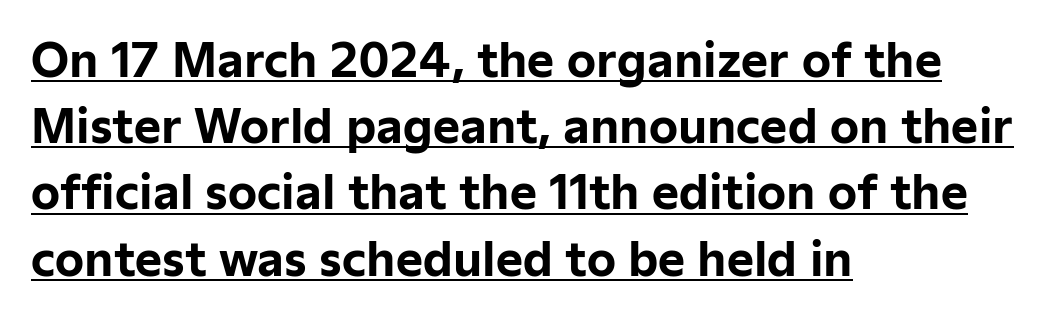
The image shows 46 px bold sans-serif type, upright; set left-aligned, normal line spacing (1.44x), normal letter spacing, underlined; low stroke contrast and a medium x-height.
